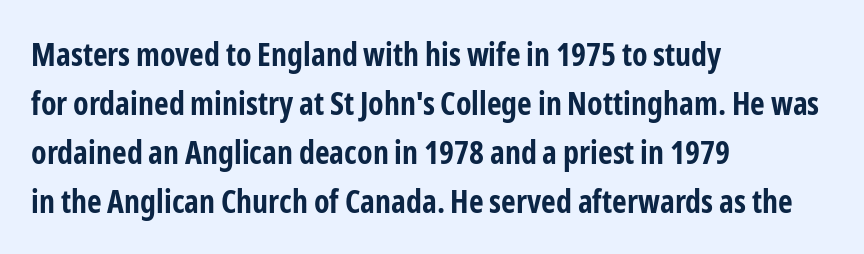
The rendering shows plain stroke endings on the letterforms — a sans-serif design. Each row of text sits above clean, open space. You'd pick this weight for a headline — it's a proper bold. Posture: vertical. Typeset ragged right — the left edge is the straight one. The passage shown is typed in a proportional face where columns would drift.
